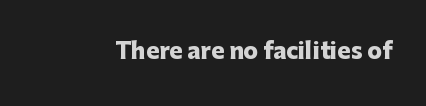
{"italic": "no", "bold": "yes", "underline": "no", "letter_spacing": "normal", "letter_spacing_em": 0.0, "glyph_px": 22}
